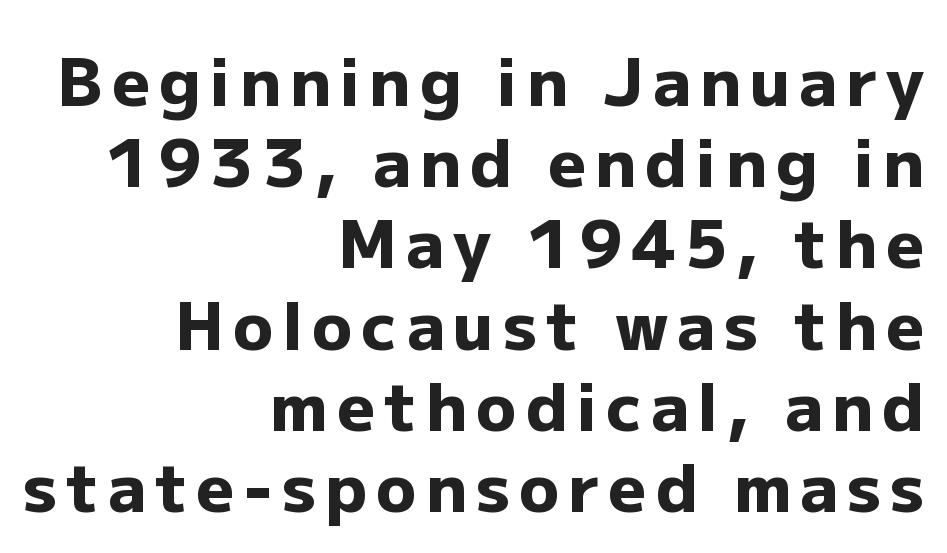
Q: Is the text bold? A: Yes.
Q: Is the text italic (slanted)? A: No, it is upright.
Q: Is the typeface a serif or a sans-serif typeface? A: Sans-serif.
Q: Is the text underlined? A: No.
Q: How is the paragraph aligned? A: Right-aligned.
Q: Width (condensed, normal, or wide)? A: Normal.
Q: Stroke contrast? A: Low.
Q: x-height? A: Medium.
Q: Monospaced? A: No.
